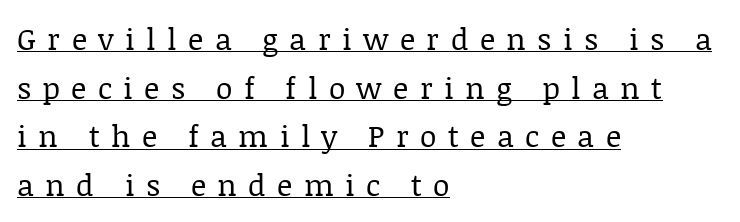
Q: Is the text bold? A: No.
Q: Is the text italic (slanted)? A: No, it is upright.
Q: Is the typeface a serif or a sans-serif typeface? A: Serif.
Q: Is the text underlined? A: Yes.
Q: How is the paragraph aligned? A: Left-aligned.
Q: Is the spacing between letters normal or unusually wide? A: Unusually wide.
Q: Is the spacing between lines tight, normal or loose? A: Normal.
Q: Width (condensed, normal, or wide)? A: Normal.
Q: Stroke contrast? A: Low.
Q: x-height? A: Large.
Q: Monospaced? A: No.
